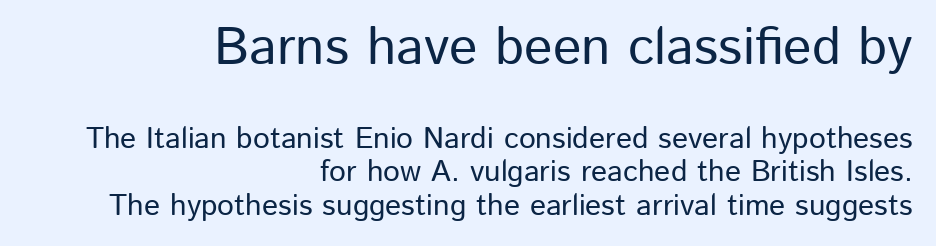
Q: Is the text italic (slanted)? A: No, it is upright.
Q: Is the typeface a serif or a sans-serif typeface? A: Sans-serif.
Q: Is the text underlined? A: No.
Q: How is the paragraph aligned? A: Right-aligned.
Q: Is the spacing between letters normal or unusually wide? A: Normal.
Q: Is the spacing between lines tight, normal or loose? A: Tight.
Q: Which block of text is set in a larger size, the first (top) or the second (bottom)? A: The first (top) one.
Q: Width (condensed, normal, or wide)? A: Normal.
Q: Stroke contrast? A: Low.
Q: x-height? A: Medium.
Q: Monospaced? A: No.
